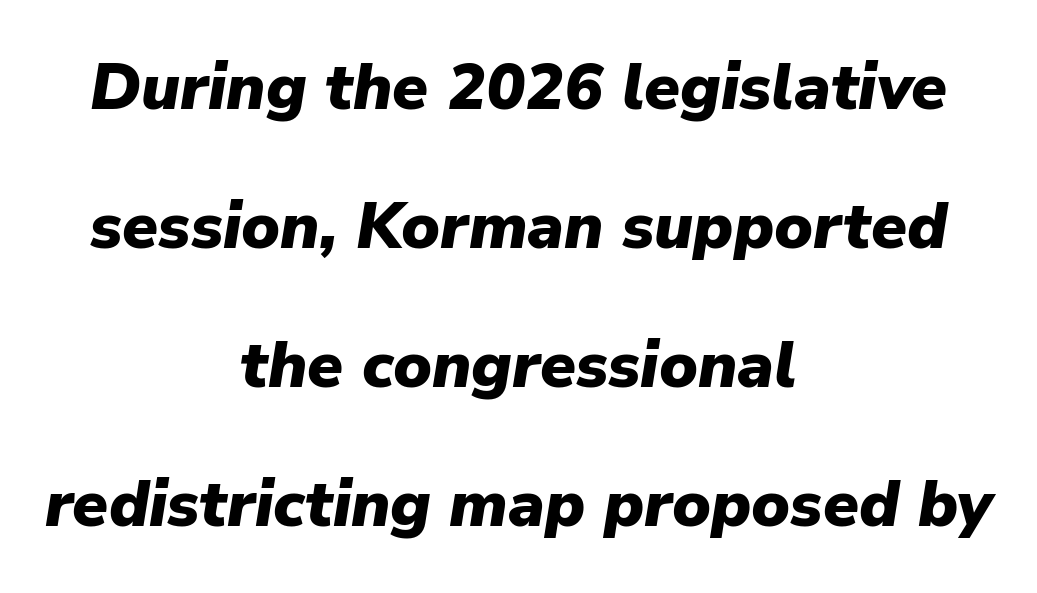
{"italic": "yes", "lean": "right", "slant_degrees": 9, "bold": "yes", "weight": "heavy", "width": "normal", "stroke_contrast": "low", "x_height": "medium", "monospaced": "no", "underline": "no", "align": "center", "line_spacing": "loose", "line_spacing_ratio": 2.14, "letter_spacing": "normal", "letter_spacing_em": 0.0, "glyph_px": 65}
